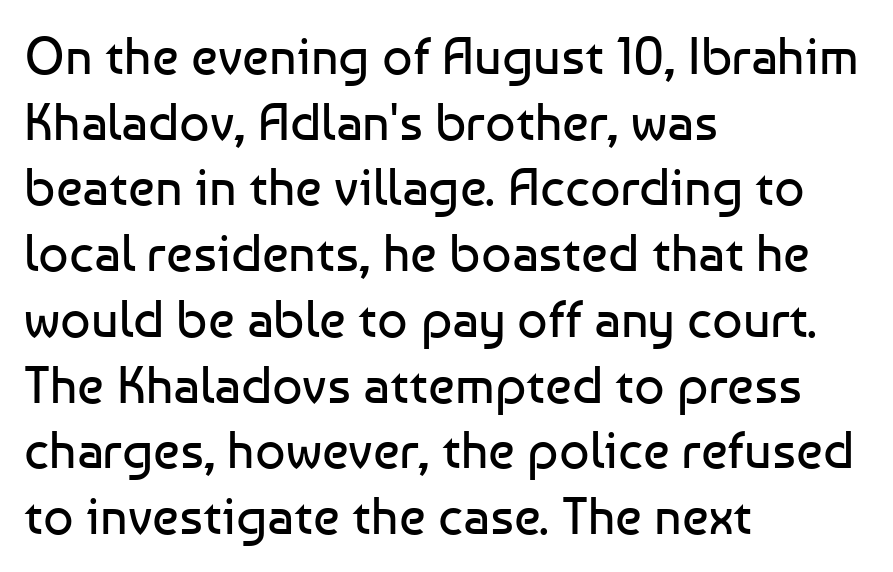
This sample uses a sans-serif face. Summary of weight: not heavy and not bold. The lines in this sample share a left origin and differ only in where they stop. Compared with typical body copy, the letter spacing here is the same. You can tell it's not italic because the verticals are truly vertical. Here the designer chose a conventional face with non-uniform glyph widths.
